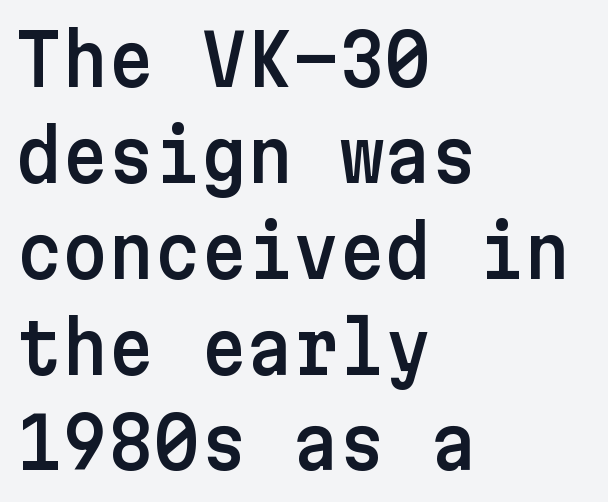
The image shows 71 px sans-serif type, upright; set left-aligned, normal line spacing (1.35x), normal letter spacing, not underlined; low stroke contrast and a medium x-height.
